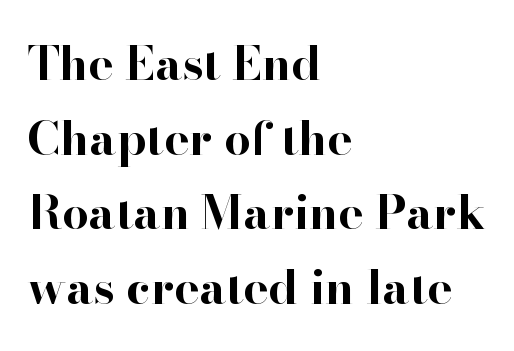
The image shows 47 px bold serif type, upright; set left-aligned, normal line spacing (1.59x), normal letter spacing, not underlined; high stroke contrast and a small x-height.
